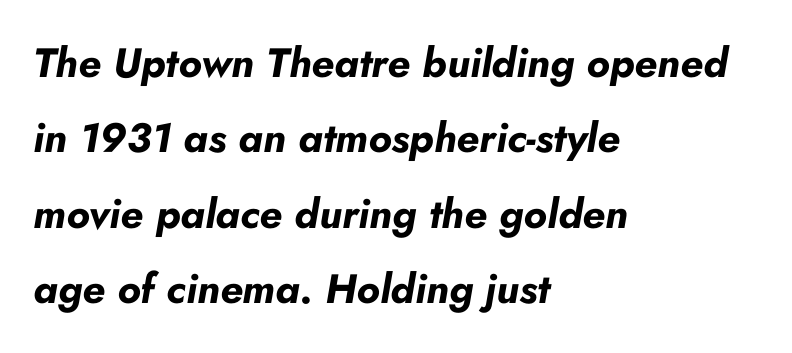
Horizontally, the lines are justified to the leading edge only. Compared with typical body copy, the letter spacing here is the same. The passage shown is typed in a proportional face where columns would drift. Observe the lean: these are italic letterforms. Each glyph is drawn with heavy, bold strokes.
